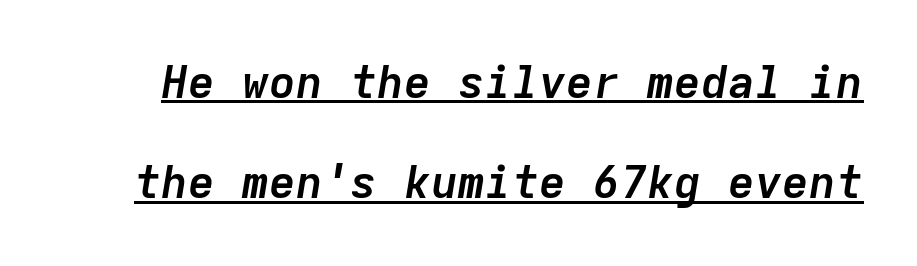
{"italic": "yes", "lean": "right", "slant_degrees": 9, "bold": "yes", "weight": "semibold", "width": "normal", "stroke_contrast": "low", "x_height": "medium", "monospaced": "yes", "underline": "yes", "line_spacing": "loose", "line_spacing_ratio": 2.23, "letter_spacing": "normal", "letter_spacing_em": 0.0, "glyph_px": 45}
